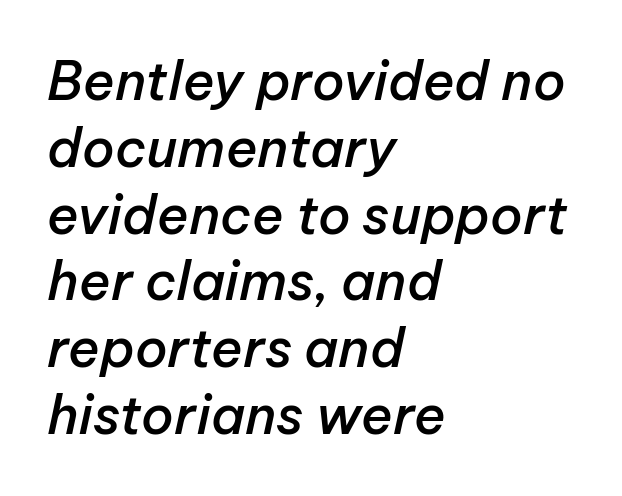
Q: Is the text bold? A: Semi-bold.
Q: Is the text italic (slanted)? A: Yes, it leans right by about 12 degrees.
Q: Is the text underlined? A: No.
Q: How is the paragraph aligned? A: Left-aligned.
Q: Is the spacing between letters normal or unusually wide? A: Normal.
Q: Is the spacing between lines tight, normal or loose? A: Normal.
Q: Width (condensed, normal, or wide)? A: Normal.
Q: Stroke contrast? A: Low.
Q: x-height? A: Medium.
Q: Monospaced? A: No.
